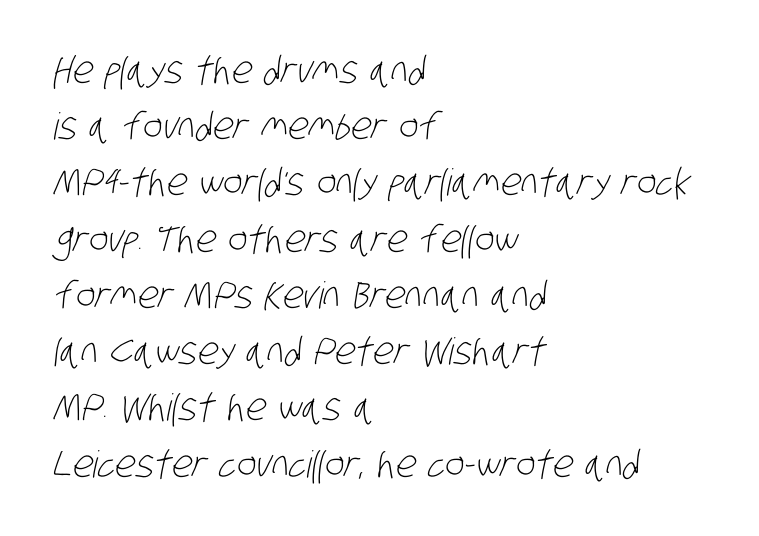
Q: Is the text bold? A: No.
Q: Is the typeface a serif or a sans-serif typeface? A: Sans-serif.
Q: Is the text underlined? A: No.
Q: How is the paragraph aligned? A: Left-aligned.
Q: Is the spacing between letters normal or unusually wide? A: Normal.
Q: Is the spacing between lines tight, normal or loose? A: Normal.
Q: Width (condensed, normal, or wide)? A: Condensed.
Q: Stroke contrast? A: Low.
Q: x-height? A: Large.
Q: Monospaced? A: No.
